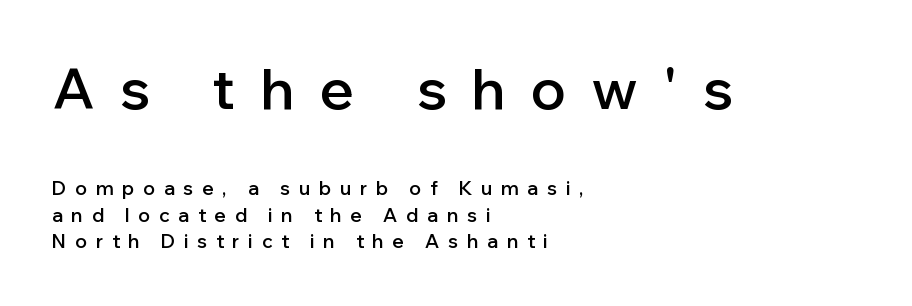
The image shows 56 px semibold sans-serif type, upright; set left-aligned, normal line spacing (1.4x), unusually wide letter spacing (+0.46 em), not underlined; the first (top) block is 2.95x larger; low stroke contrast and a medium x-height.
